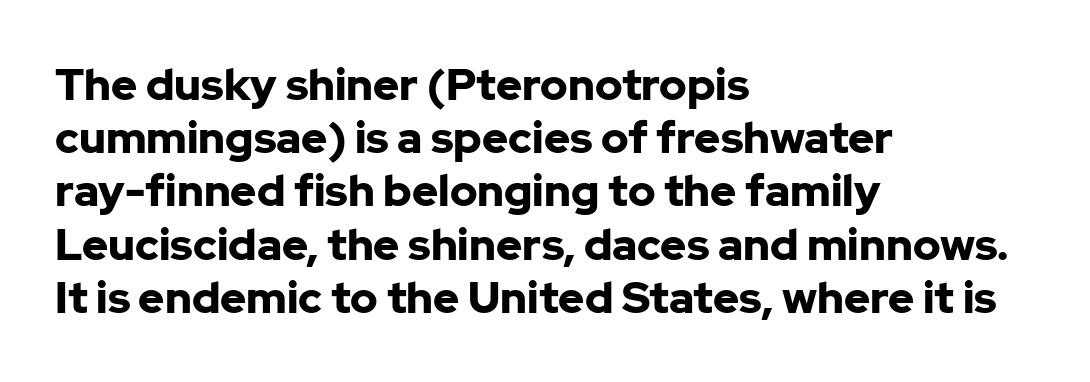
The image shows 44 px bold sans-serif type, upright; set left-aligned, line spacing 1.21x, normal letter spacing, not underlined; low stroke contrast and a medium x-height.
